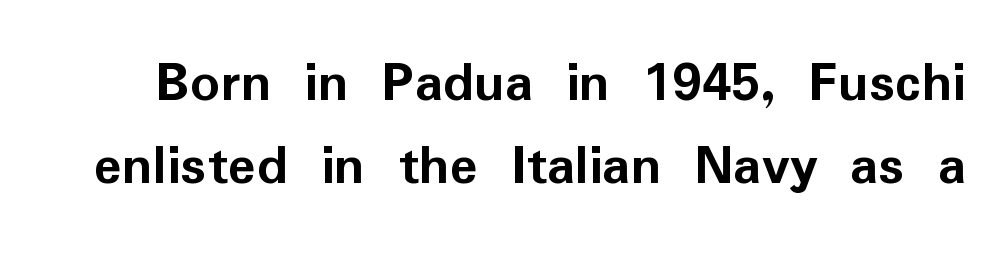
The image shows 59 px semibold sans-serif type, upright; set normal line spacing (1.41x), normal letter spacing, not underlined; low stroke contrast and a medium x-height.
